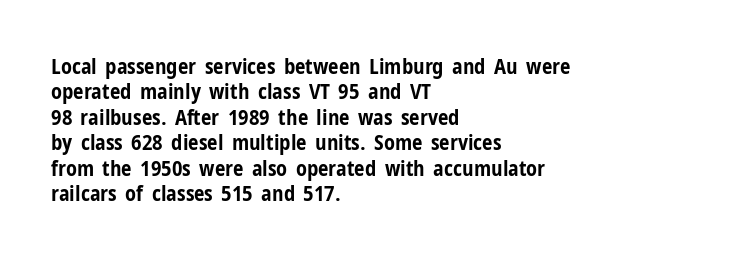
The image shows 21 px bold type, upright; set left-aligned, line spacing 1.21x, normal letter spacing, not underlined.
